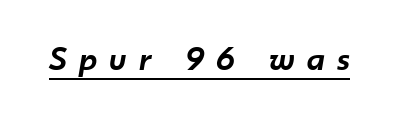
{"italic": "yes", "lean": "right", "slant_degrees": 10, "bold": "semi", "weight": "semibold", "width": "normal", "stroke_contrast": "low", "x_height": "small", "monospaced": "no", "underline": "yes", "letter_spacing": "wide", "letter_spacing_em": 0.36, "glyph_px": 35}
